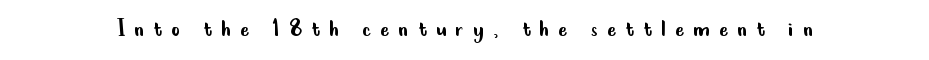
Substantial extra tracking has been applied to these lines. The strokes are not fattened; the text isn't bold. Beneath every word, the page is bare. The specimen reads as upright at a glance.
